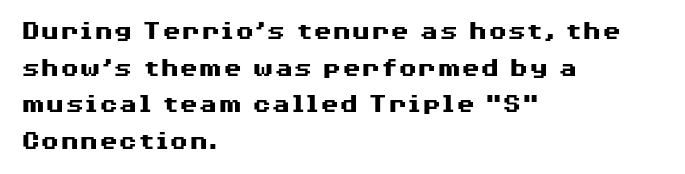
{"serif": "no", "italic": "no", "bold": "yes", "weight": "heavy", "width": "wide", "stroke_contrast": "medium", "x_height": "medium", "monospaced": "no", "underline": "no", "align": "left", "line_spacing": "normal", "line_spacing_ratio": 1.31, "letter_spacing": "normal", "letter_spacing_em": 0.0, "glyph_px": 28}
